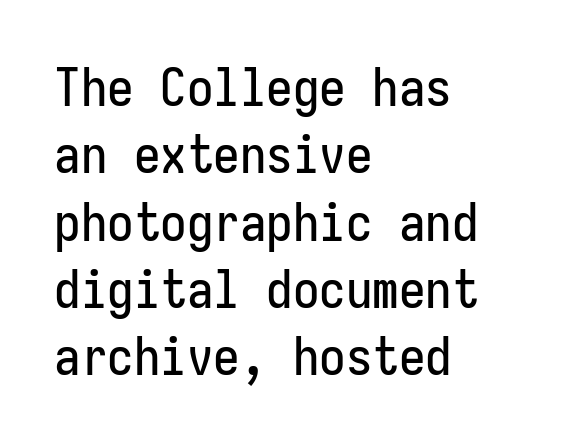
Unlike a traditional serif, this face leaves its strokes unadorned. The lines sit at an ordinary, default distance from one another. These lines stack with their left ends in a neat column. The zone under the glyphs is completely vacant.
